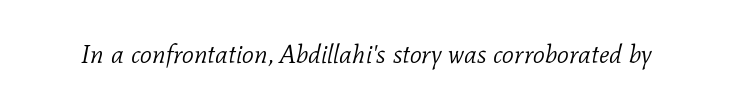
The image shows 26 px text type, italic (leaning right); set normal letter spacing, not underlined.
